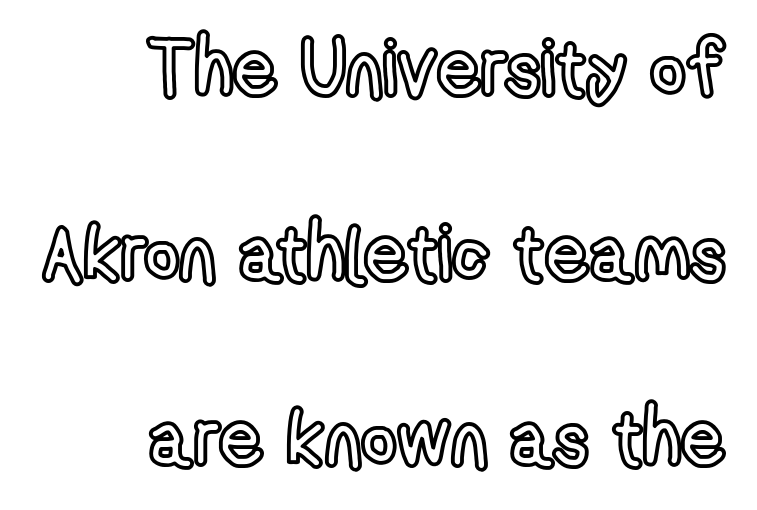
Q: Is the text italic (slanted)? A: No, it is upright.
Q: Is the text underlined? A: No.
Q: How is the paragraph aligned? A: Right-aligned.
Q: Is the spacing between letters normal or unusually wide? A: Normal.
Q: Is the spacing between lines tight, normal or loose? A: Loose.
Q: Width (condensed, normal, or wide)? A: Condensed.
Q: x-height? A: Medium.
Q: Monospaced? A: No.
